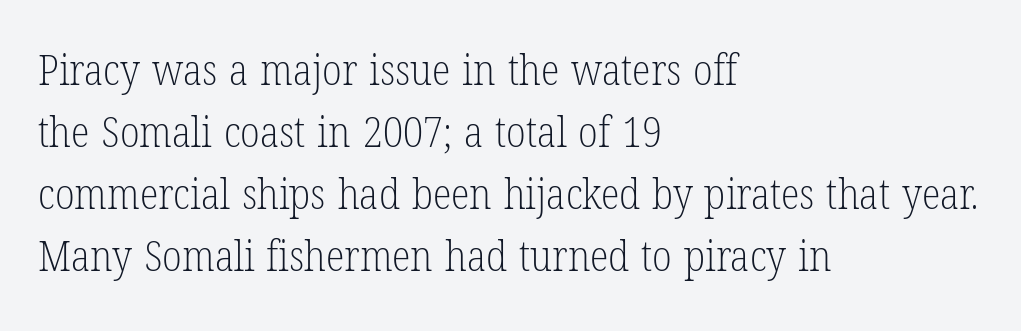
The image shows 43 px light, condensed serif type, upright; set left-aligned, normal line spacing (1.44x), normal letter spacing, not underlined; low stroke contrast and a medium x-height.
